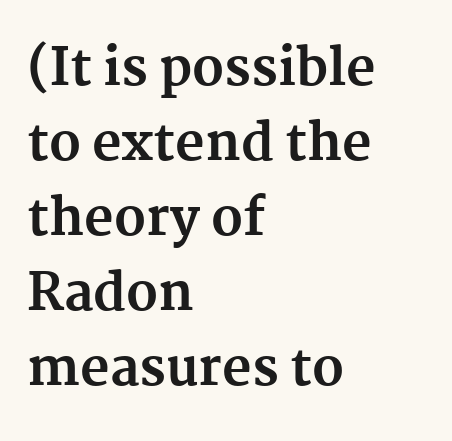
No italicization has been applied; the sample stays upright. A typesetter would call this zero additional tracking. Check the space under the baseline: it is left empty. The passage shown is typed in a proportional face where columns would drift. Reading down the column, the eye jumps a familiar distance to each next line. Layout note: lines flush left.
